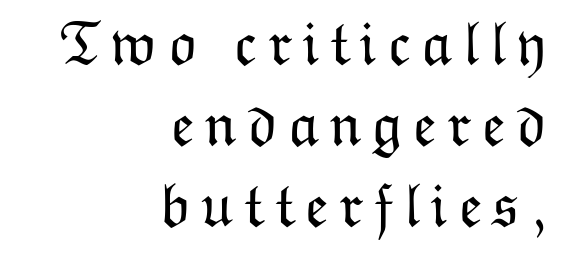
The image shows 62 px light type, upright; set right-aligned, normal line spacing (1.31x), not underlined; low stroke contrast and a medium x-height.
